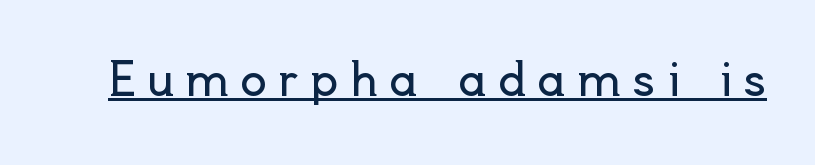
Each letter keeps its own natural width here, so spacing adapts to shape. The passage shown is not bold in any degree. What kind of face is this? One without serifs — a sans. A roman cut, with each character standing at attention. This sample uses expanded letter spacing, leaving extra air between glyphs.
